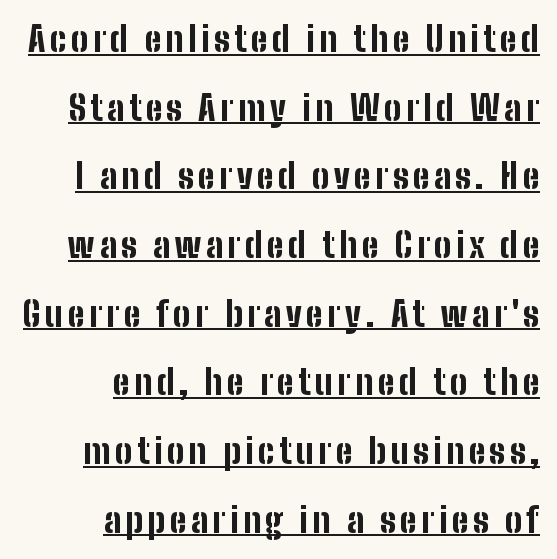
The image shows 34 px bold, condensed sans-serif type, upright; set right-aligned, loose line spacing (2.02x), underlined; low stroke contrast and a medium x-height.
